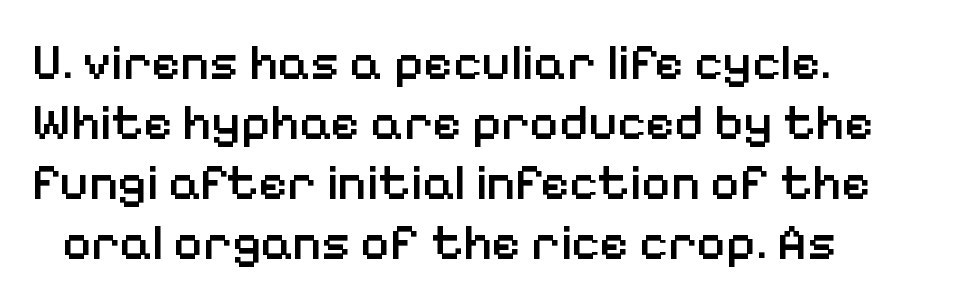
Q: Is the text bold? A: Semi-bold.
Q: Is the text italic (slanted)? A: No, it is upright.
Q: Is the typeface a serif or a sans-serif typeface? A: Sans-serif.
Q: Is the text underlined? A: No.
Q: How is the paragraph aligned? A: Left-aligned.
Q: Is the spacing between letters normal or unusually wide? A: Normal.
Q: Width (condensed, normal, or wide)? A: Normal.
Q: Stroke contrast? A: Low.
Q: x-height? A: Medium.
Q: Monospaced? A: No.
